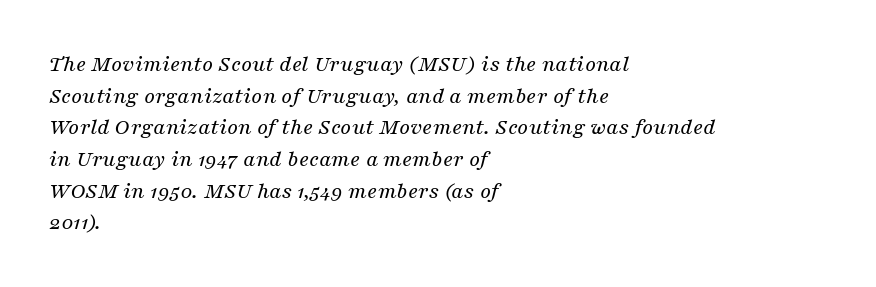
The image shows 24 px text type, italic (leaning right); set left-aligned, normal line spacing (1.32x), normal letter spacing, not underlined.
